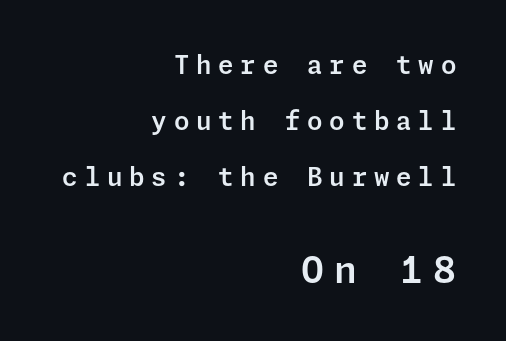
Q: Is the text italic (slanted)? A: No, it is upright.
Q: Is the typeface a serif or a sans-serif typeface? A: Sans-serif.
Q: Is the text underlined? A: No.
Q: How is the paragraph aligned? A: Right-aligned.
Q: Is the spacing between letters normal or unusually wide? A: Unusually wide.
Q: Is the spacing between lines tight, normal or loose? A: Loose.
Q: Which block of text is set in a larger size, the first (top) or the second (bottom)? A: The second (bottom) one.
Q: Width (condensed, normal, or wide)? A: Normal.
Q: Stroke contrast? A: Low.
Q: x-height? A: Medium.
